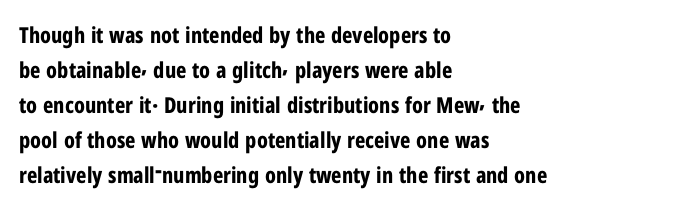
Q: Is the text bold? A: Yes.
Q: Is the text italic (slanted)? A: No, it is upright.
Q: Is the text underlined? A: No.
Q: How is the paragraph aligned? A: Left-aligned.
Q: Is the spacing between letters normal or unusually wide? A: Normal.
Q: Is the spacing between lines tight, normal or loose? A: Normal.
